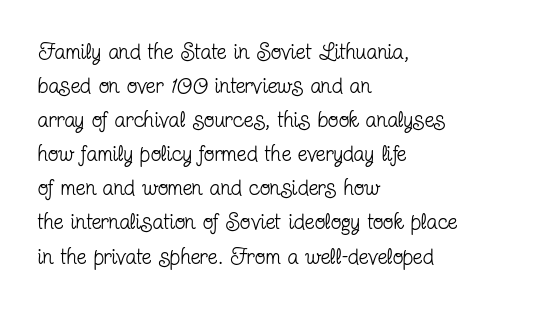
The image shows 22 px text type, upright; set left-aligned, normal line spacing (1.55x), normal letter spacing, not underlined.
